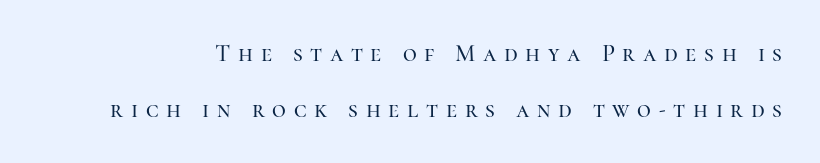
Characters follow at a spacing far wider than the type designer built in. Reading down the column, the eye jumps a long way to each next line. Style check: upright. The words here are not underlined.
